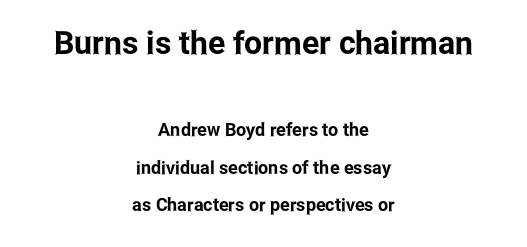
{"serif": "no", "italic": "no", "width": "condensed", "stroke_contrast": "low", "x_height": "medium", "monospaced": "no", "underline": "no", "align": "center", "line_spacing": "loose", "line_spacing_ratio": 2.08, "letter_spacing": "normal", "letter_spacing_em": 0.0, "larger_block": "first", "size_ratio": 1.78, "glyph_px": 32}
